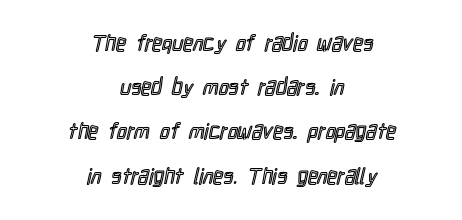
Q: Is the text italic (slanted)? A: Yes.
Q: Is the text underlined? A: No.
Q: How is the paragraph aligned? A: Centered.
Q: Is the spacing between letters normal or unusually wide? A: Normal.
Q: Is the spacing between lines tight, normal or loose? A: Loose.
